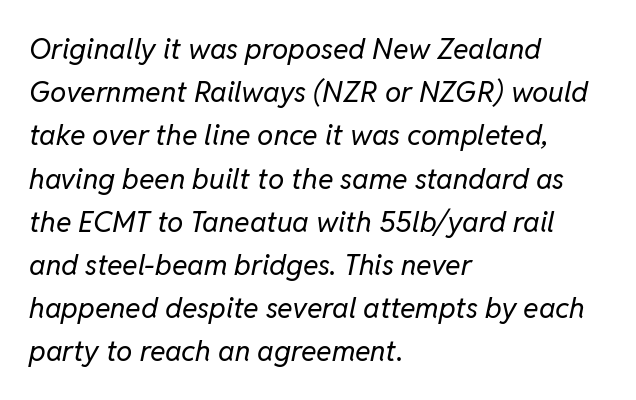
{"italic": "yes", "lean": "right", "slant_degrees": 11, "bold": "no", "weight": "regular", "width": "normal", "stroke_contrast": "low", "x_height": "medium", "monospaced": "no", "underline": "no", "align": "left", "line_spacing": "normal", "line_spacing_ratio": 1.49, "letter_spacing": "normal", "letter_spacing_em": 0.0, "glyph_px": 29}
